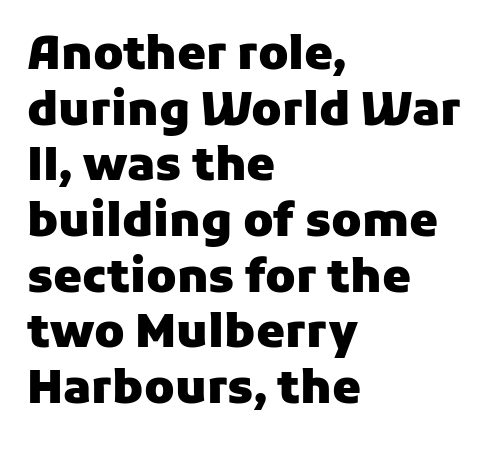
{"serif": "no", "italic": "no", "bold": "yes", "weight": "heavy", "width": "normal", "stroke_contrast": "low", "x_height": "medium", "monospaced": "no", "underline": "no", "align": "left", "line_spacing_ratio": 1.21, "letter_spacing": "normal", "letter_spacing_em": 0.0, "glyph_px": 46}
